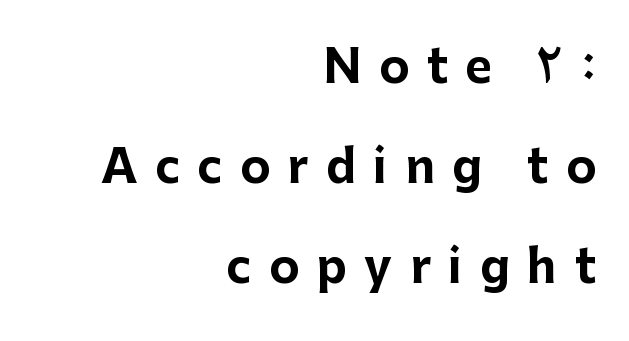
The image shows 46 px bold sans-serif type, upright; set right-aligned, loose line spacing (2.17x), unusually wide letter spacing (+0.38 em), not underlined; low stroke contrast and a medium x-height.
